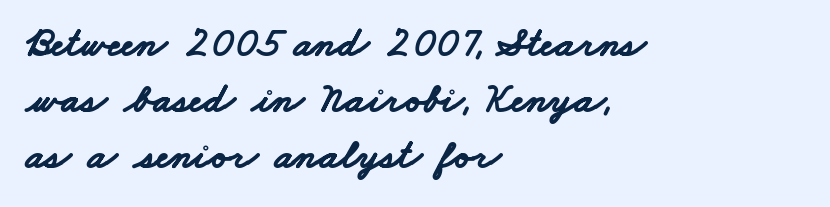
Every row of glyphs begins at an identical x-position on the left. The text was rendered using a sans face with plain stroke endings. You could call the tracking neutral — neither tight nor loose. Look at the stroke-to-counter ratio: heavy, a bold. How would I describe the line gaps? Plain and ordinary. Is this a fixed-width face? No — the glyphs have proportional, varying widths.
